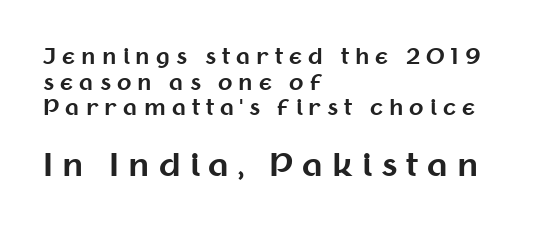
{"serif": "no", "italic": "no", "bold": "yes", "weight": "bold", "width": "normal", "stroke_contrast": "medium", "x_height": "medium", "monospaced": "no", "underline": "no", "align": "left", "line_spacing_ratio": 1.22, "letter_spacing": "wide", "letter_spacing_em": 0.29, "larger_block": "second", "size_ratio": 1.48, "glyph_px": 31}
